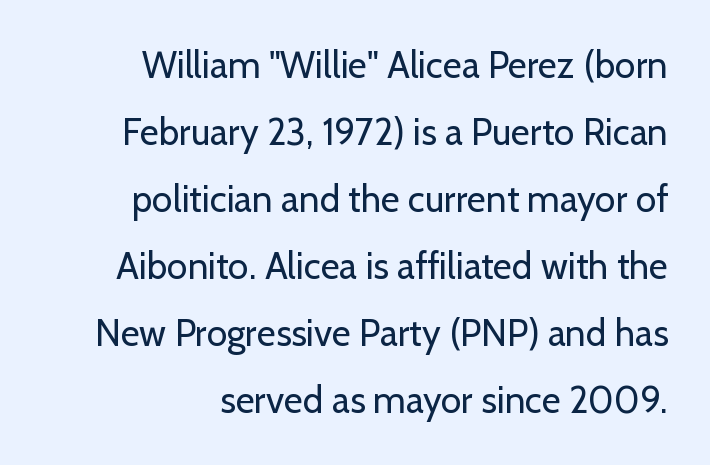
Counters stay open thanks to moderate or lighter strokes. Nothing sits at the stroke ends, so this counts as sans-serif. Notice how the passage keeps a crisp vertical edge on the right only. These lines are rendered in a variable-pitch font. The letters stand upright; this is a roman face.
